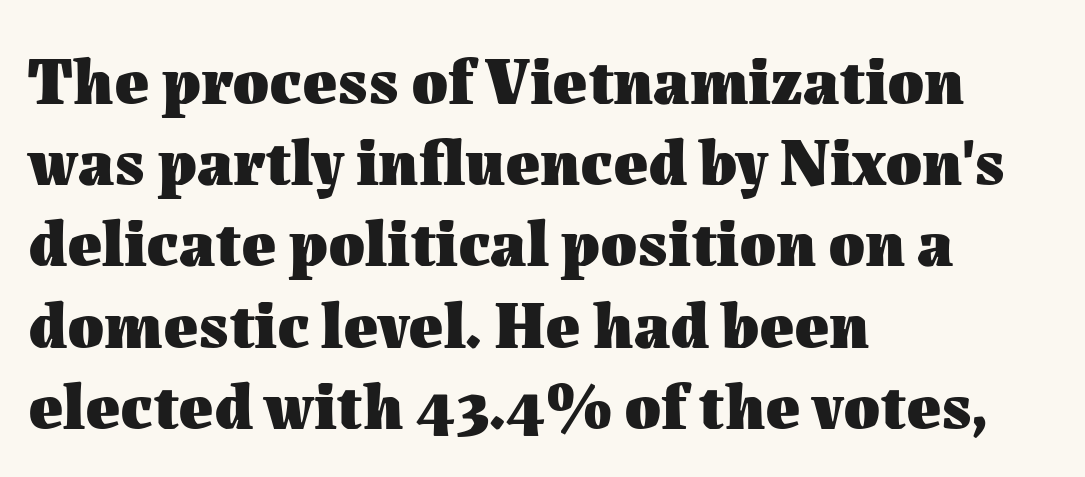
The image shows 66 px heavy type, upright; set left-aligned, line spacing 1.23x, normal letter spacing, not underlined; medium stroke contrast and a medium x-height.
